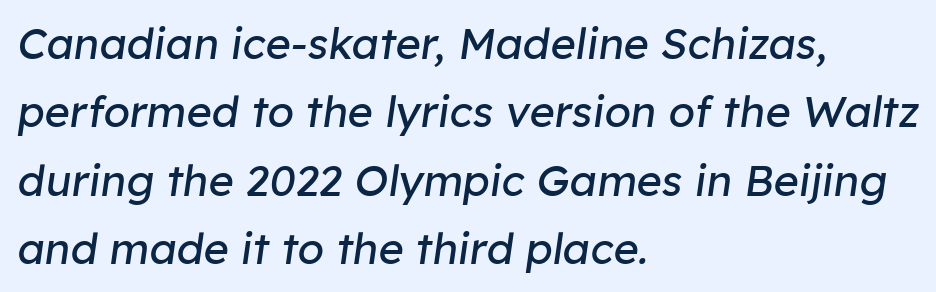
The image shows 43 px regular-weight type, italic (leaning right); set left-aligned, normal line spacing (1.59x), normal letter spacing, not underlined; low stroke contrast and a medium x-height.
